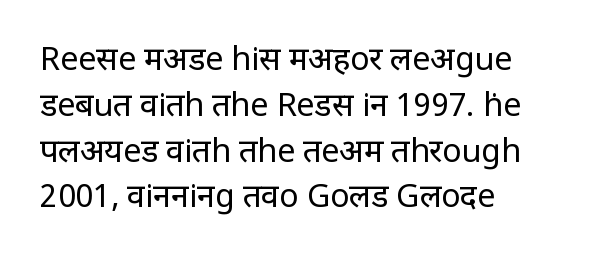
{"serif": "no", "italic": "no", "bold": "no", "weight": "regular", "width": "condensed", "stroke_contrast": "low", "x_height": "large", "monospaced": "no", "underline": "no", "align": "left", "line_spacing": "normal", "line_spacing_ratio": 1.43, "letter_spacing": "normal", "letter_spacing_em": 0.0, "glyph_px": 32}
